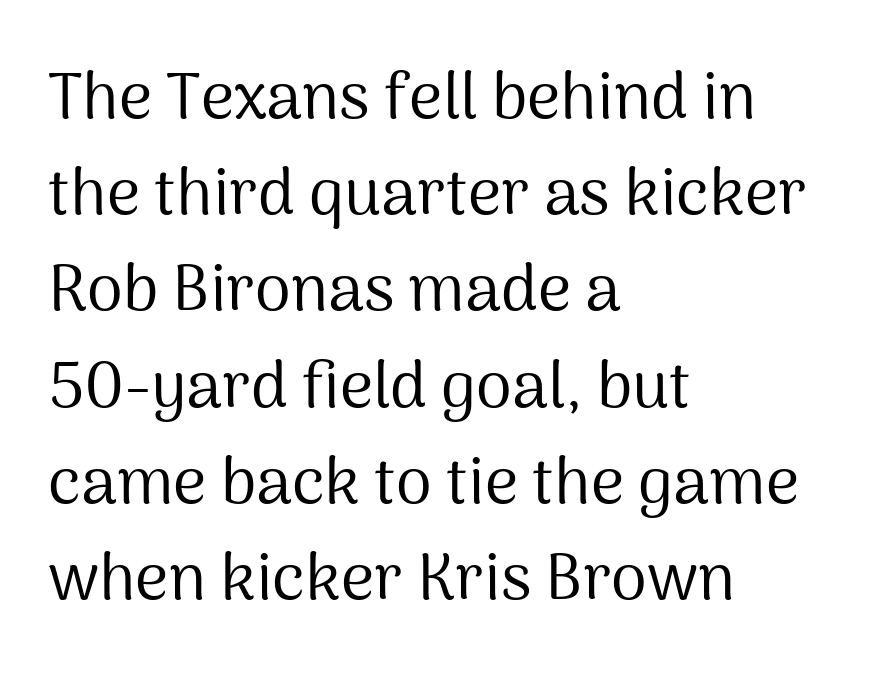
Check where the strokes stop: nothing finishes them off — pure sans. This reads as an unemphasized weight, regular at the heaviest. If you drew a line through each stem, it would be perfectly vertical. Notice how the passage keeps a crisp vertical edge on the left only. This sample uses plain, unmodified letter spacing.
